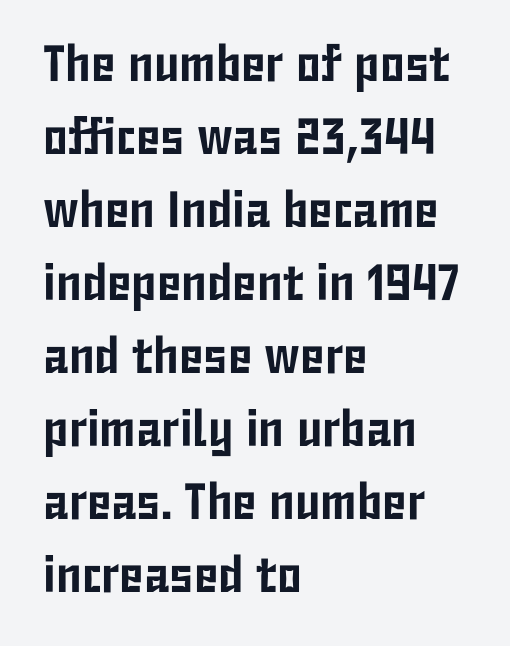
Q: Is the text italic (slanted)? A: No, it is upright.
Q: Is the typeface a serif or a sans-serif typeface? A: Sans-serif.
Q: Is the text underlined? A: No.
Q: How is the paragraph aligned? A: Left-aligned.
Q: Is the spacing between letters normal or unusually wide? A: Normal.
Q: Is the spacing between lines tight, normal or loose? A: Normal.
Q: Width (condensed, normal, or wide)? A: Condensed.
Q: Stroke contrast? A: Low.
Q: x-height? A: Medium.
Q: Monospaced? A: No.
